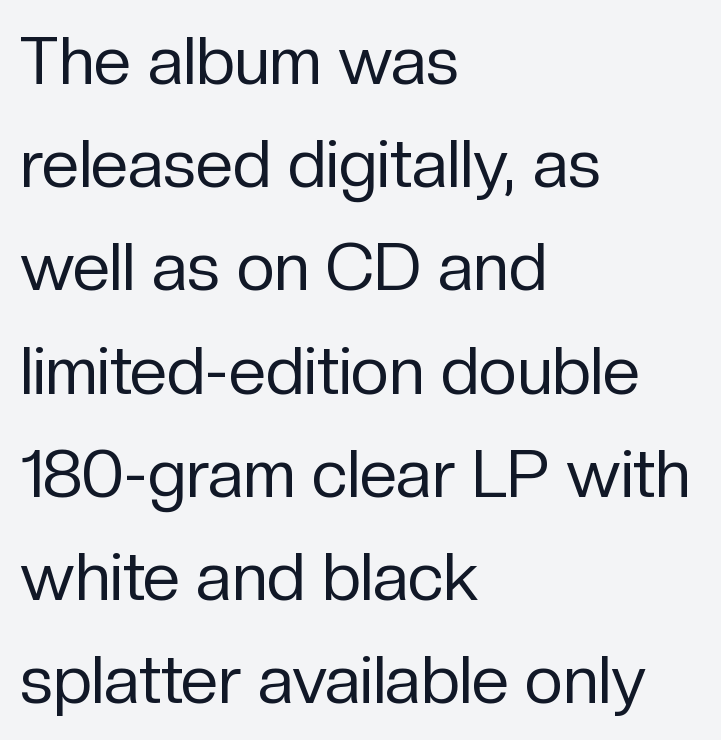
{"serif": "no", "italic": "no", "bold": "no", "weight": "regular", "width": "normal", "stroke_contrast": "low", "x_height": "medium", "monospaced": "no", "underline": "no", "align": "left", "line_spacing": "normal", "line_spacing_ratio": 1.54, "letter_spacing": "normal", "letter_spacing_em": 0.0, "glyph_px": 67}
